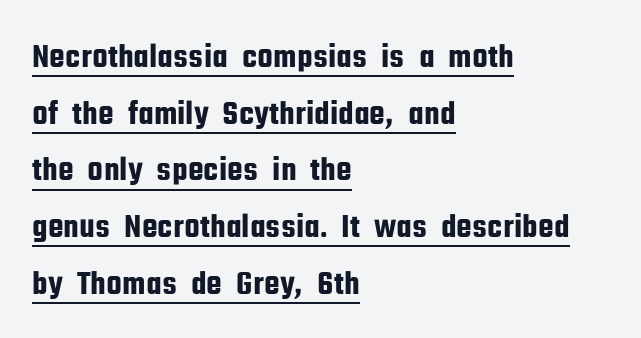
Q: Is the text italic (slanted)? A: No, it is upright.
Q: Is the typeface a serif or a sans-serif typeface? A: Sans-serif.
Q: Is the text underlined? A: Yes.
Q: How is the paragraph aligned? A: Left-aligned.
Q: Is the spacing between letters normal or unusually wide? A: Normal.
Q: Is the spacing between lines tight, normal or loose? A: Normal.
Q: Width (condensed, normal, or wide)? A: Condensed.
Q: Stroke contrast? A: Low.
Q: x-height? A: Medium.
Q: Monospaced? A: No.
